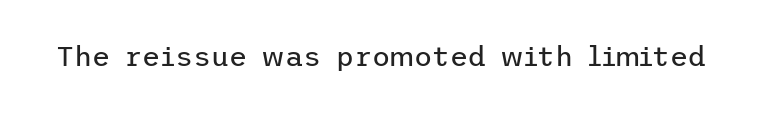
The image shows 28 px regular-weight sans-serif type, upright; set normal letter spacing, not underlined; low stroke contrast and a medium x-height.
